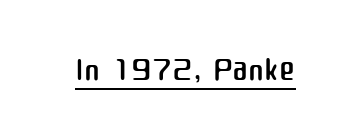
The image shows 48 px regular-weight sans-serif type, upright; set normal letter spacing, underlined; medium stroke contrast and a medium x-height.
